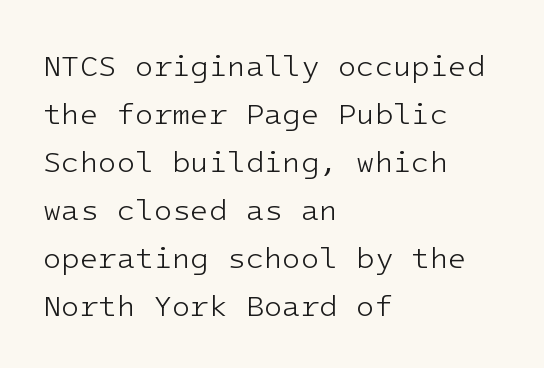
Standard letterfit; no display-style spreading of the glyphs. Layout note: lines flush left. Note the uniform advance width — an 'i' takes as much space as an 'm'. This is the regular roman posture of the typeface. Ink coverage per letter is moderate at most.
